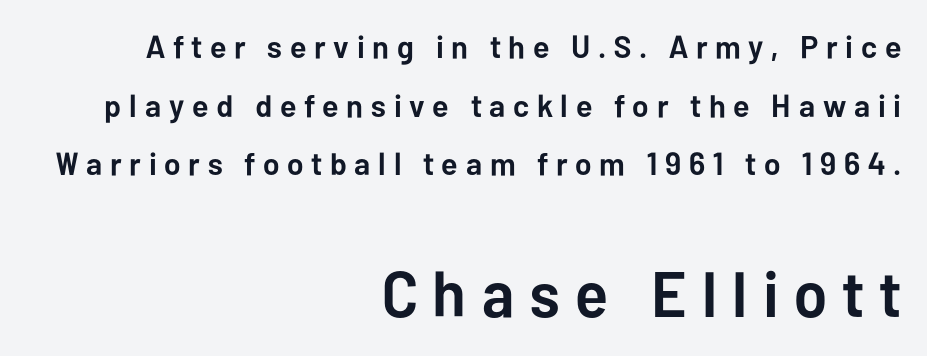
The image shows 64 px semibold sans-serif type, upright; set right-aligned, line spacing 1.83x, unusually wide letter spacing (+0.24 em), not underlined; the second (bottom) block is 2.0x larger; low stroke contrast and a medium x-height.
